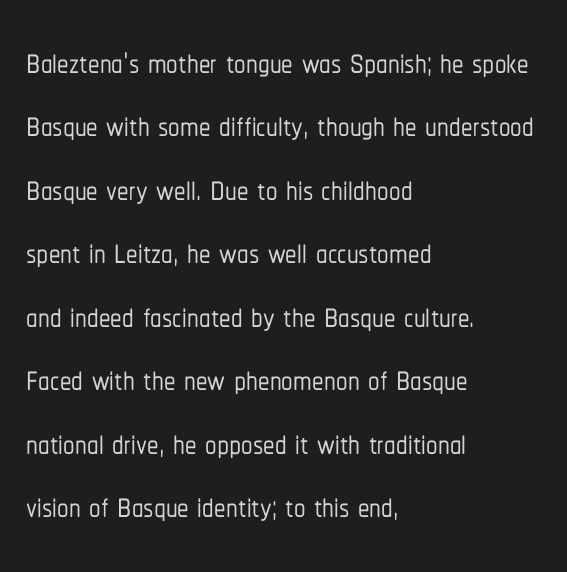
Q: Is the text italic (slanted)? A: No, it is upright.
Q: Is the typeface a serif or a sans-serif typeface? A: Sans-serif.
Q: Is the text underlined? A: No.
Q: How is the paragraph aligned? A: Left-aligned.
Q: Is the spacing between letters normal or unusually wide? A: Normal.
Q: Is the spacing between lines tight, normal or loose? A: Normal.
Q: Width (condensed, normal, or wide)? A: Condensed.
Q: Stroke contrast? A: Low.
Q: x-height? A: Medium.
Q: Monospaced? A: No.
